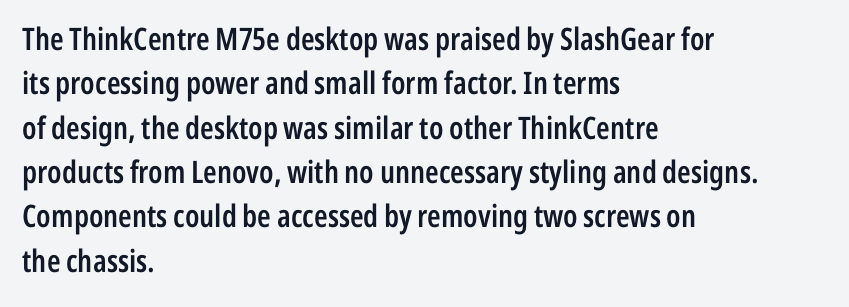
The image shows 31 px semibold, condensed sans-serif type, upright; set left-aligned, normal line spacing (1.43x), normal letter spacing, not underlined; low stroke contrast and a medium x-height.
